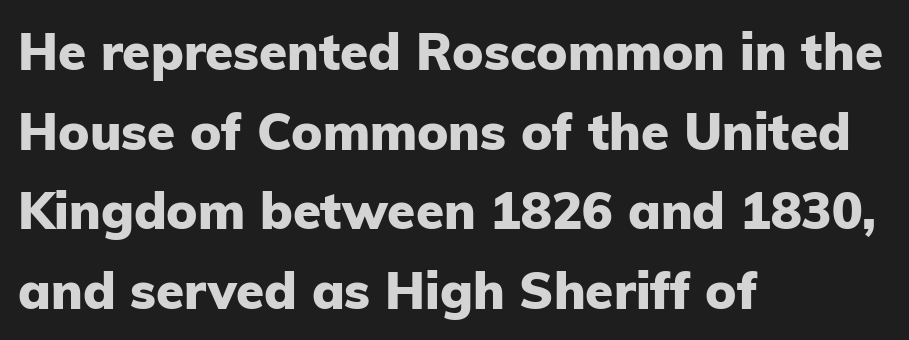
Q: Is the text bold? A: Yes.
Q: Is the text italic (slanted)? A: No, it is upright.
Q: Is the typeface a serif or a sans-serif typeface? A: Sans-serif.
Q: Is the text underlined? A: No.
Q: How is the paragraph aligned? A: Left-aligned.
Q: Is the spacing between letters normal or unusually wide? A: Normal.
Q: Is the spacing between lines tight, normal or loose? A: Normal.
Q: Width (condensed, normal, or wide)? A: Normal.
Q: Stroke contrast? A: Low.
Q: x-height? A: Medium.
Q: Monospaced? A: No.
